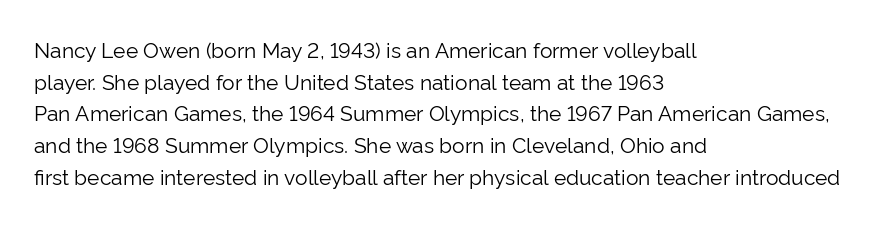
The image shows 21 px text type, upright; set left-aligned, normal line spacing (1.51x), normal letter spacing, not underlined.
